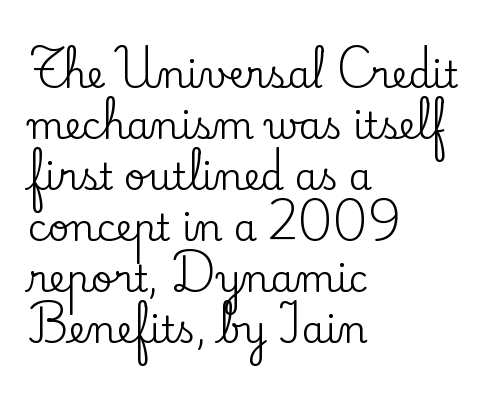
Are there feet on the stems? There are — it's a serif. The face used here is proportionally spaced, like ordinary book or web type. Unmarked baselines from the first word to the last. Line spacing here is normal.
